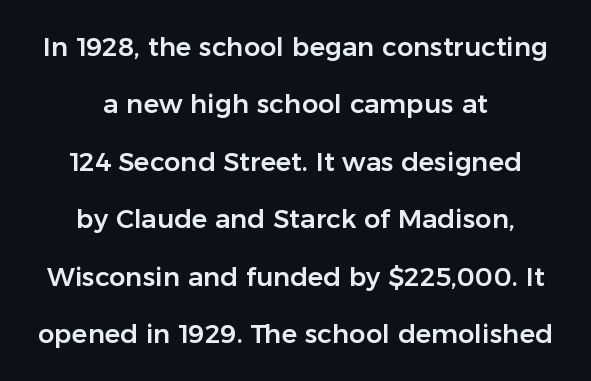
The image shows 26 px text type, upright; set centered, loose line spacing (2.21x), normal letter spacing, not underlined.
